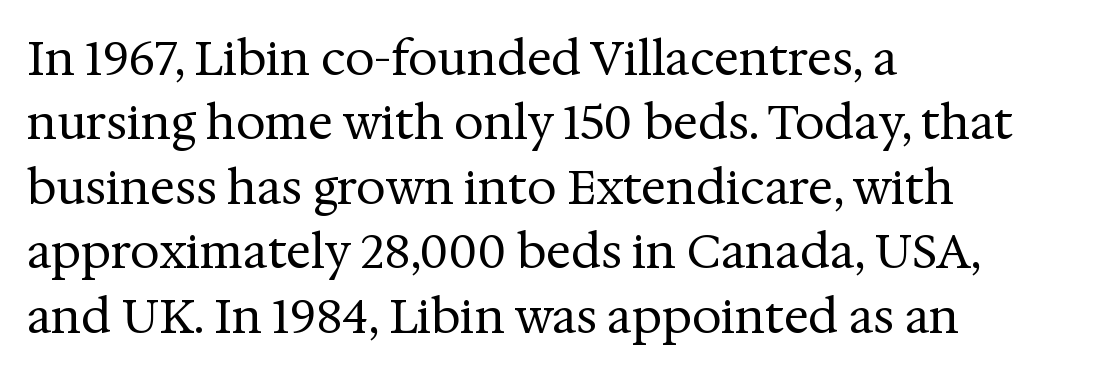
The letters stand straight up with perfectly vertical stems. Decoration check: the copy has no underline. These lines sit exactly where default settings would place them. Line beginnings align vertically; line endings do not. Spacing verdict: proportional, widths tailored to each character.
